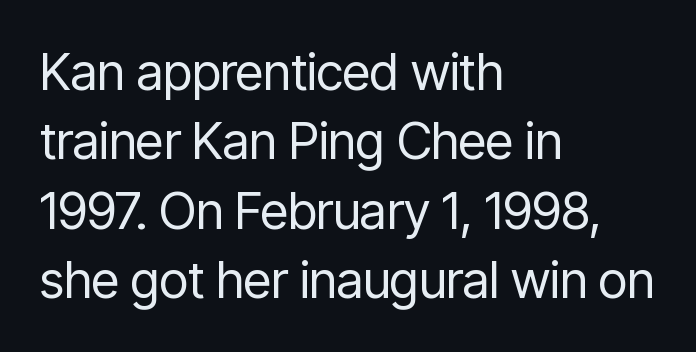
The image shows 51 px regular-weight, condensed sans-serif type, upright; set left-aligned, normal line spacing (1.36x), normal letter spacing, not underlined; low stroke contrast and a medium x-height.
